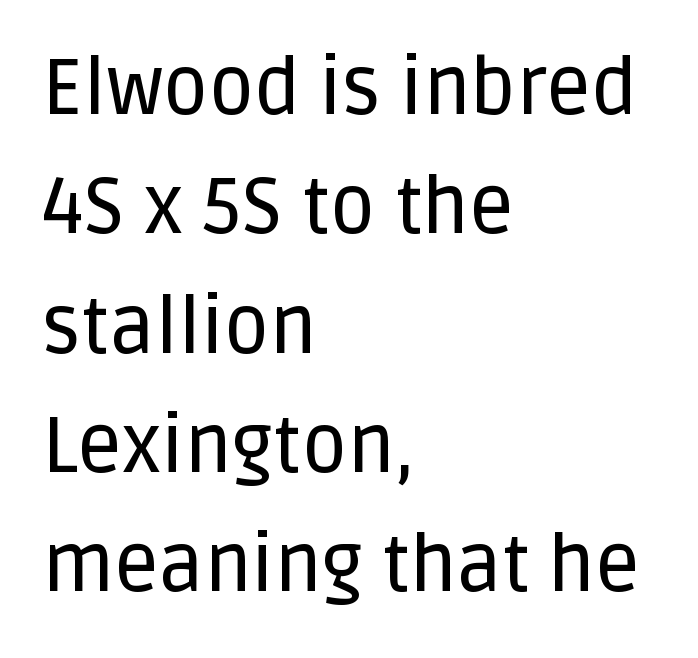
The image shows 78 px sans-serif type, upright; set left-aligned, normal line spacing (1.53x), normal letter spacing, not underlined; low stroke contrast and a large x-height.
